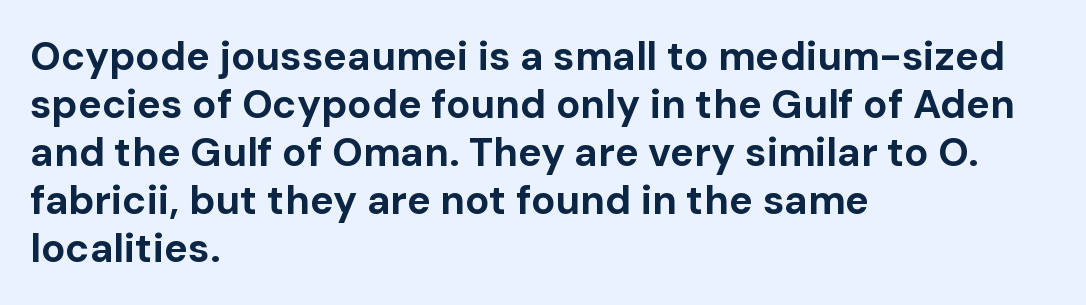
Inter-character spacing is left at the font's built-in metrics. The face used here is proportionally spaced, like ordinary book or web type. These lines were composed using upright roman letters. The lines are quadded left. The foot of each line stays bare and open.
